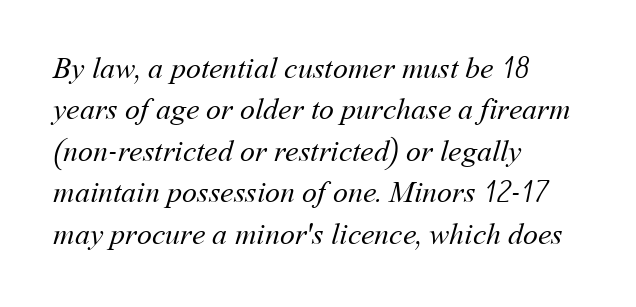
Caption: multi-line text, flush left, ragged right. Does extra space separate the letters? No, they use regular spacing. Evenly set lines give the paragraph a standard silhouette. A light-to-regular cut is what we see here. Do the characters align in a grid? No, the font is proportional. The baseline area is clear.
